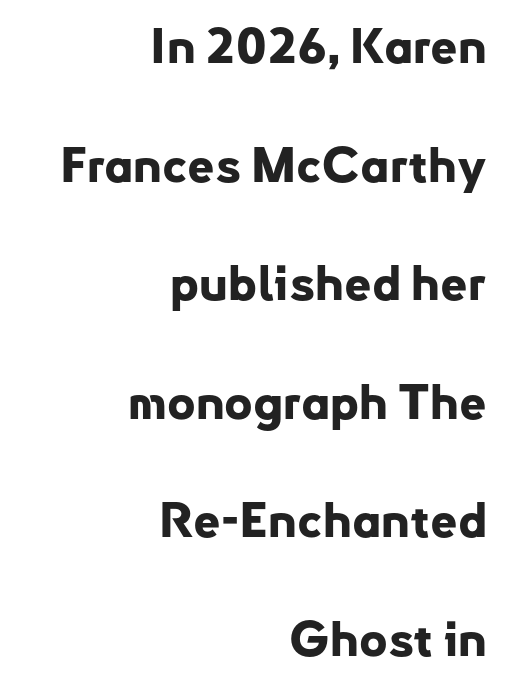
The sample has been set heavy, in full bold. Check where the strokes stop: nothing finishes them off — pure sans. Every character sits straight up, as roman type does. Is the letter spacing exaggerated? No — it looks like the ordinary default. Spacing verdict: proportional, widths tailored to each character. A bare baseline throughout the passage.
